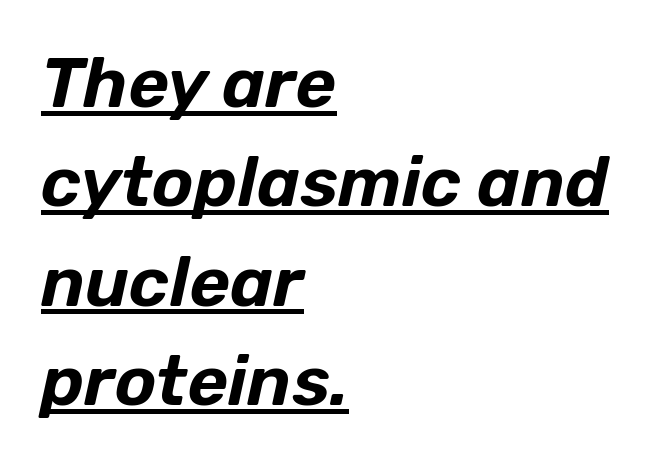
The letters advance in unequal steps, a hallmark of proportional type. If you drew a line through each stem, it would be angled. Line spacing here is normal. A classic flush-left, rag-right setting is used for this passage.
